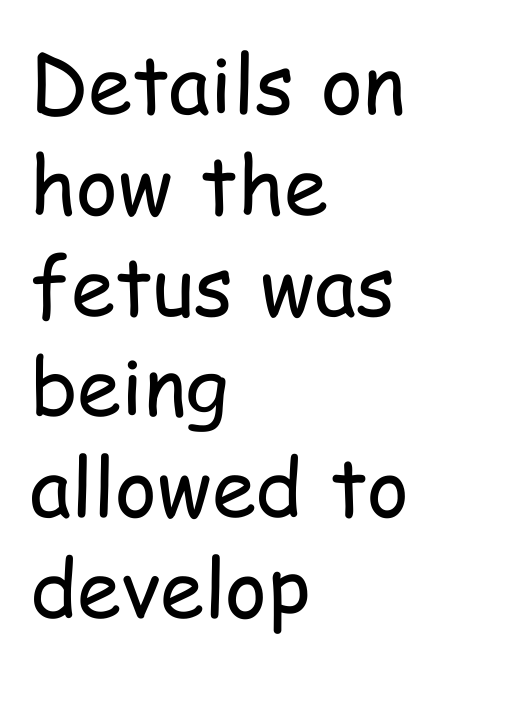
Q: Is the text bold? A: No.
Q: Is the text italic (slanted)? A: No, it is upright.
Q: Is the typeface a serif or a sans-serif typeface? A: Sans-serif.
Q: Is the text underlined? A: No.
Q: How is the paragraph aligned? A: Left-aligned.
Q: Is the spacing between letters normal or unusually wide? A: Normal.
Q: Is the spacing between lines tight, normal or loose? A: Normal.
Q: Width (condensed, normal, or wide)? A: Condensed.
Q: Stroke contrast? A: Low.
Q: x-height? A: Medium.
Q: Monospaced? A: No.
